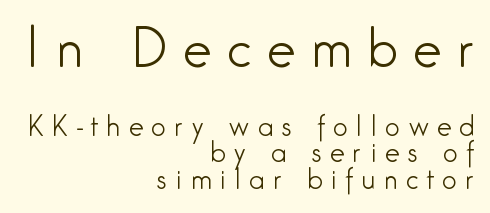
The image shows 51 px light, condensed sans-serif type, upright; set right-aligned, tight line spacing (1.02x), unusually wide letter spacing (+0.33 em), not underlined; the first (top) block is 1.96x larger; low stroke contrast and a medium x-height.
